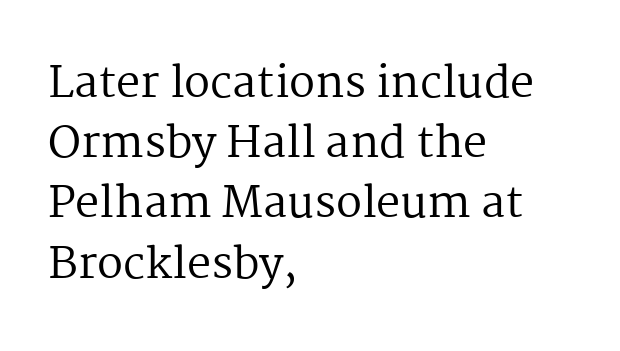
Q: Is the text bold? A: No.
Q: Is the text italic (slanted)? A: No, it is upright.
Q: Is the typeface a serif or a sans-serif typeface? A: Serif.
Q: Is the text underlined? A: No.
Q: How is the paragraph aligned? A: Left-aligned.
Q: Is the spacing between letters normal or unusually wide? A: Normal.
Q: Is the spacing between lines tight, normal or loose? A: Normal.
Q: Width (condensed, normal, or wide)? A: Normal.
Q: Stroke contrast? A: Medium.
Q: x-height? A: Medium.
Q: Monospaced? A: No.
